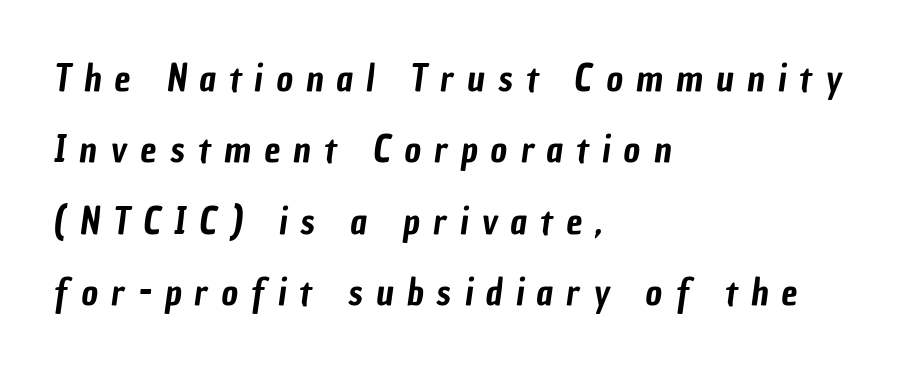
The image shows 36 px condensed sans-serif type; set left-aligned, loose line spacing (1.98x), unusually wide letter spacing (+0.37 em), not underlined; low stroke contrast and a medium x-height.
